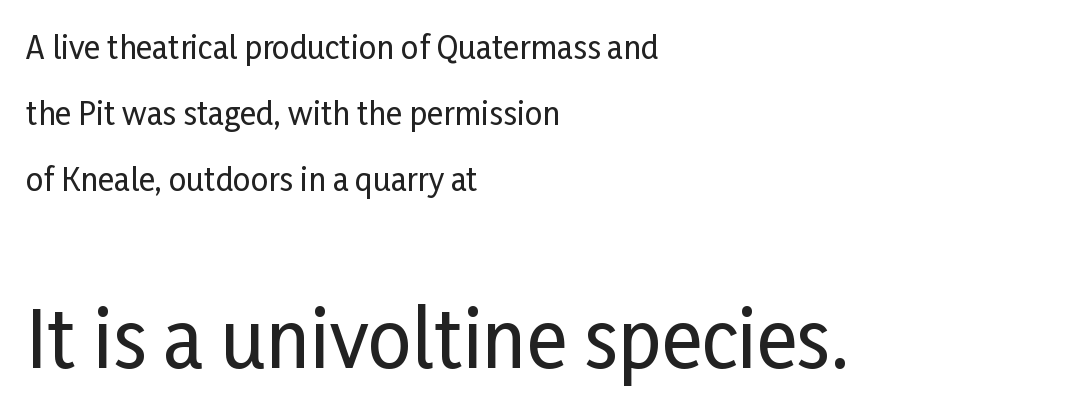
Nobody touched the tracking dial on this one. A classic flush-left, rag-right setting is used for this passage. Type without underlining. Vertical spacing — loose. The lettering holds an erect, upright posture throughout.
